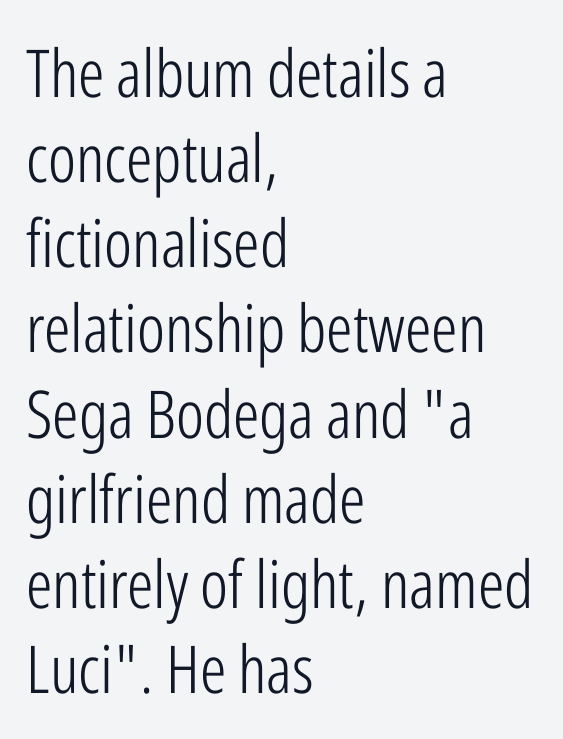
Q: Is the text bold? A: No.
Q: Is the text italic (slanted)? A: No, it is upright.
Q: Is the typeface a serif or a sans-serif typeface? A: Sans-serif.
Q: Is the text underlined? A: No.
Q: How is the paragraph aligned? A: Left-aligned.
Q: Is the spacing between letters normal or unusually wide? A: Normal.
Q: Is the spacing between lines tight, normal or loose? A: Normal.
Q: Width (condensed, normal, or wide)? A: Condensed.
Q: Stroke contrast? A: Low.
Q: x-height? A: Medium.
Q: Monospaced? A: No.
